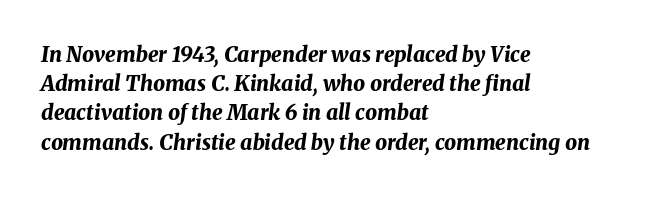
The image shows 21 px bold type, italic (leaning right); set left-aligned, normal line spacing (1.39x), normal letter spacing, not underlined.
